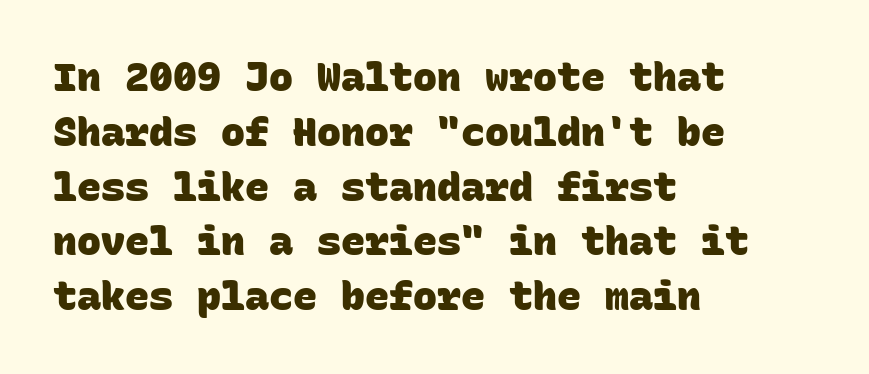
Q: Is the text bold? A: Yes.
Q: Is the typeface a serif or a sans-serif typeface? A: Sans-serif.
Q: Is the text underlined? A: No.
Q: How is the paragraph aligned? A: Left-aligned.
Q: Is the spacing between letters normal or unusually wide? A: Normal.
Q: Is the spacing between lines tight, normal or loose? A: Normal.
Q: Width (condensed, normal, or wide)? A: Normal.
Q: Stroke contrast? A: Low.
Q: x-height? A: Large.
Q: Monospaced? A: Yes.
